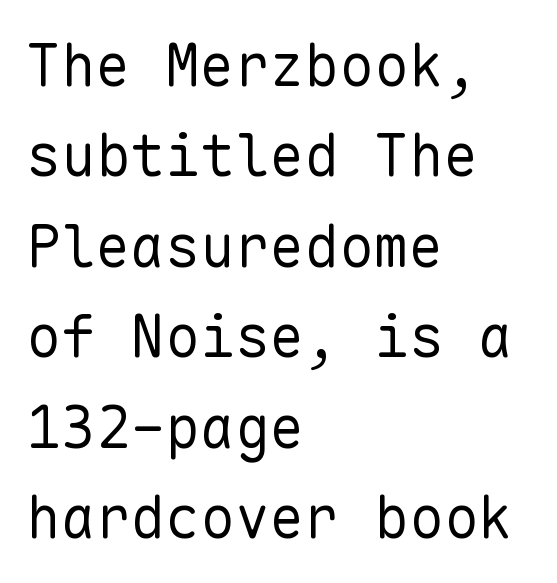
The image shows 58 px regular-weight sans-serif type, upright, monospaced; set left-aligned, normal line spacing (1.56x), normal letter spacing, not underlined; low stroke contrast and a medium x-height.
